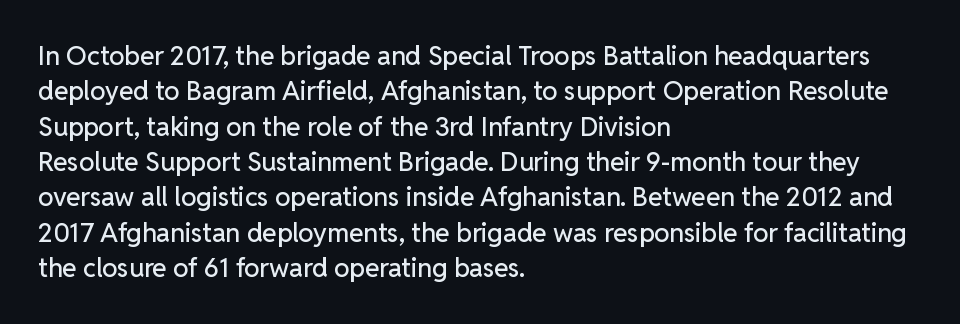
The passage shown stacks its lines at a standard gap. These lines stack with their left ends in a neat column. A roman cut, with each character standing at attention. Caption: standard tracking, unaltered. Words float on clear page, feet unadorned.
